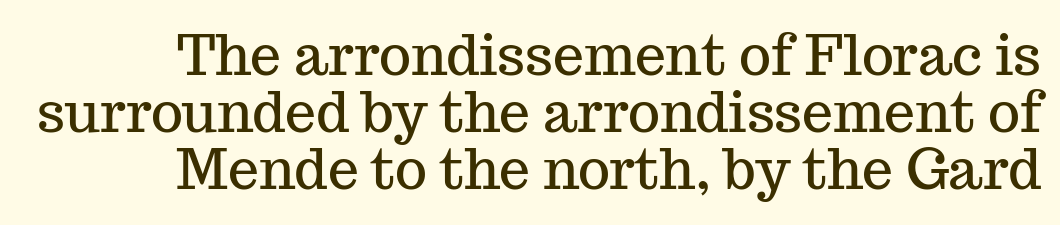
The image shows 55 px serif type, upright; set right-aligned, tight line spacing (1.04x), normal letter spacing, not underlined; medium stroke contrast and a medium x-height.
